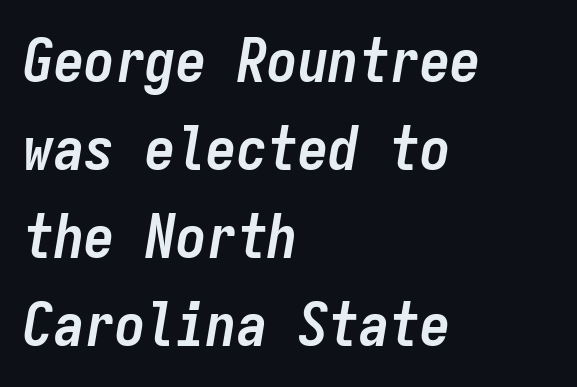
The image shows 61 px semibold, condensed type, italic (leaning right), monospaced; set left-aligned, normal line spacing (1.44x), normal letter spacing, not underlined; low stroke contrast and a medium x-height.
